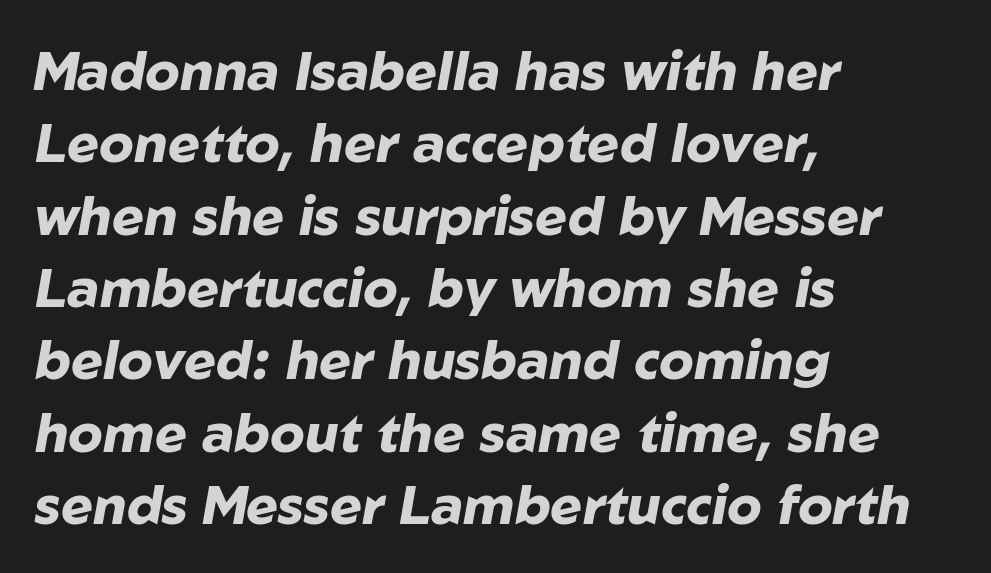
Horizontally, the lines are justified to the leading edge only. Here the designer chose a conventional face with non-uniform glyph widths. These lines were composed using italics. Each word holds together tightly as a unit, with standard inter-letter gaps. Rows of type keep a routine distance in the vertical direction. Beneath every word, the page is bare.
